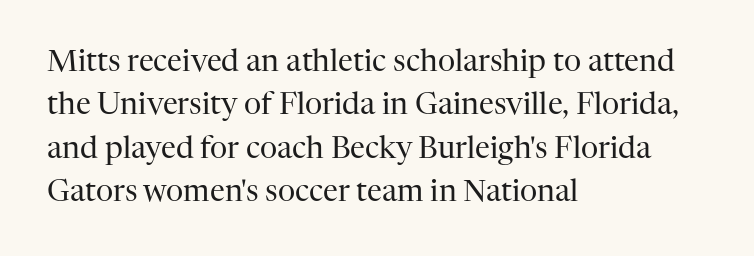
{"serif": "yes", "italic": "no", "bold": "no", "weight": "regular", "width": "normal", "stroke_contrast": "high", "x_height": "medium", "monospaced": "no", "underline": "no", "align": "left", "line_spacing": "normal", "line_spacing_ratio": 1.45, "letter_spacing": "normal", "letter_spacing_em": 0.0, "glyph_px": 30}
